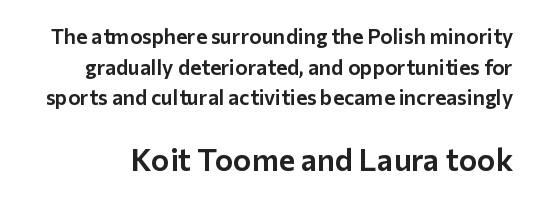
Q: Is the text italic (slanted)? A: No, it is upright.
Q: Is the typeface a serif or a sans-serif typeface? A: Sans-serif.
Q: Is the text underlined? A: No.
Q: Is the spacing between letters normal or unusually wide? A: Normal.
Q: Is the spacing between lines tight, normal or loose? A: Normal.
Q: Which block of text is set in a larger size, the first (top) or the second (bottom)? A: The second (bottom) one.
Q: Width (condensed, normal, or wide)? A: Normal.
Q: Stroke contrast? A: Low.
Q: x-height? A: Medium.
Q: Monospaced? A: No.
